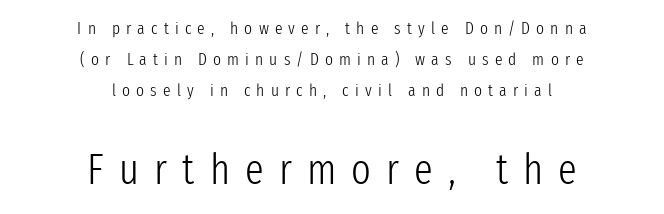
{"serif": "no", "italic": "no", "bold": "no", "weight": "light", "width": "condensed", "stroke_contrast": "low", "x_height": "medium", "monospaced": "no", "underline": "no", "align": "center", "line_spacing_ratio": 1.81, "letter_spacing": "wide", "letter_spacing_em": 0.36, "larger_block": "second", "size_ratio": 2.47, "glyph_px": 42}
